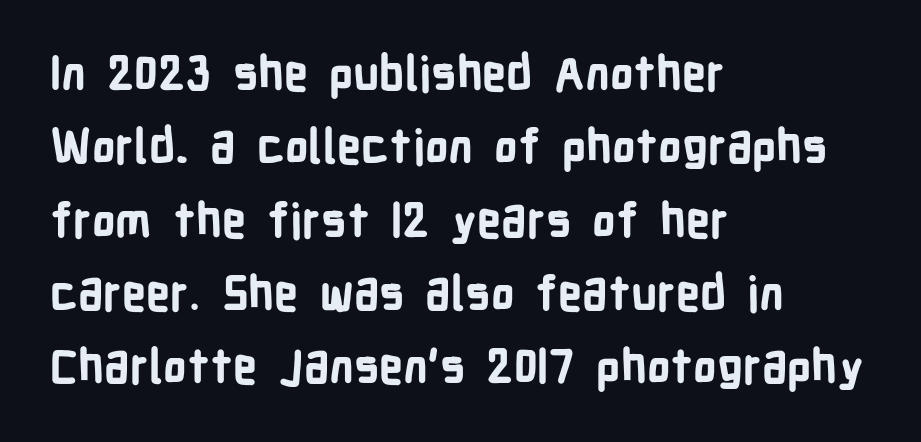
Q: Is the text bold? A: Yes.
Q: Is the text italic (slanted)? A: No, it is upright.
Q: Is the typeface a serif or a sans-serif typeface? A: Sans-serif.
Q: Is the text underlined? A: No.
Q: How is the paragraph aligned? A: Left-aligned.
Q: Is the spacing between letters normal or unusually wide? A: Normal.
Q: Is the spacing between lines tight, normal or loose? A: Normal.
Q: Width (condensed, normal, or wide)? A: Condensed.
Q: Stroke contrast? A: Low.
Q: x-height? A: Medium.
Q: Monospaced? A: No.
